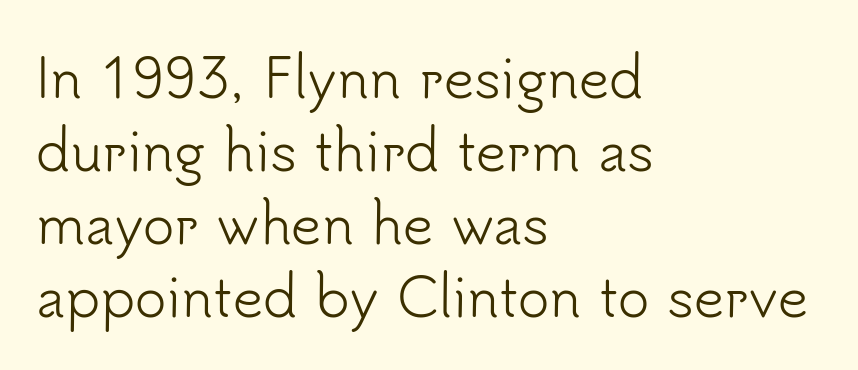
The image shows 53 px light sans-serif type, upright; set left-aligned, normal line spacing (1.38x), normal letter spacing, not underlined; low stroke contrast and a small x-height.
